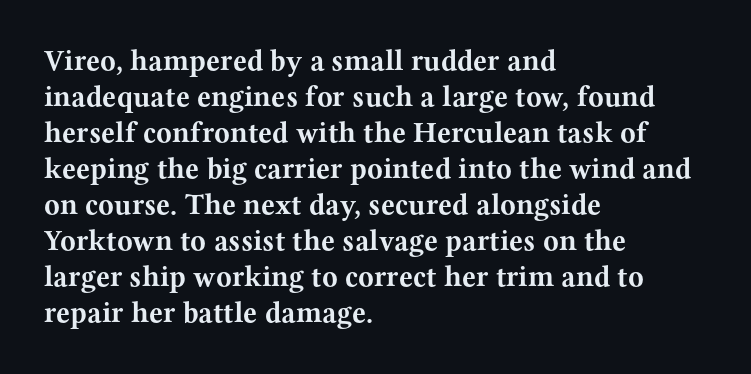
The image shows 29 px bold, wide serif type, upright; set left-aligned, line spacing 1.24x, normal letter spacing, not underlined; medium stroke contrast and a medium x-height.
